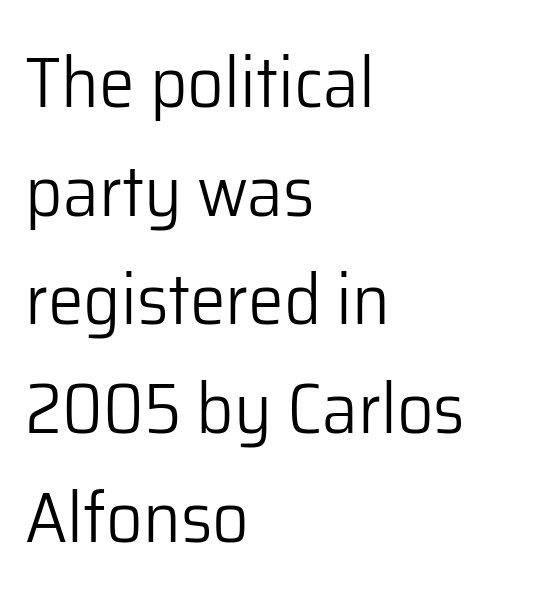
The letterforms sit shoulder to shoulder at normal distance. This sample is left-justified, so line endings fall wherever the words run out. Plain, unruled lines of type. Varying glyph widths throughout — classic text-font behaviour.
